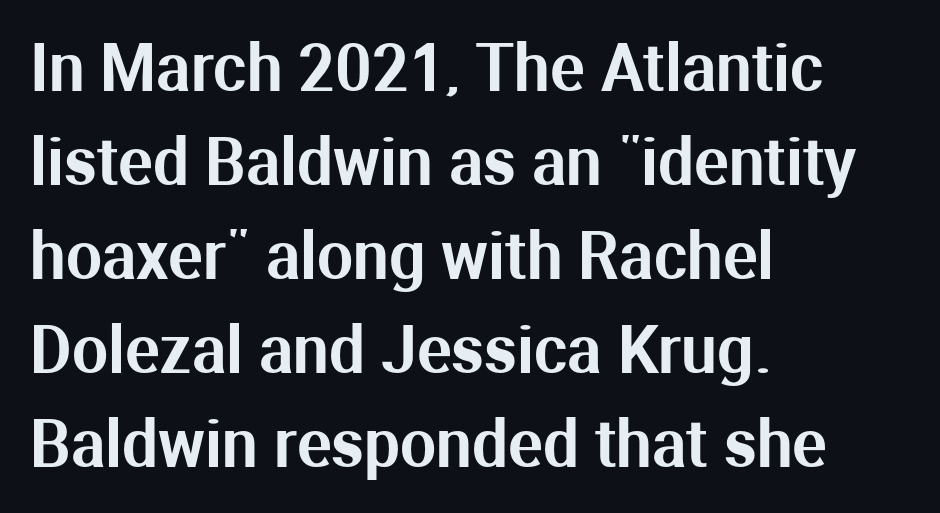
Q: Is the text italic (slanted)? A: No, it is upright.
Q: Is the typeface a serif or a sans-serif typeface? A: Sans-serif.
Q: Is the text underlined? A: No.
Q: How is the paragraph aligned? A: Left-aligned.
Q: Is the spacing between letters normal or unusually wide? A: Normal.
Q: Is the spacing between lines tight, normal or loose? A: Normal.
Q: Width (condensed, normal, or wide)? A: Normal.
Q: Stroke contrast? A: Medium.
Q: x-height? A: Medium.
Q: Monospaced? A: No.
